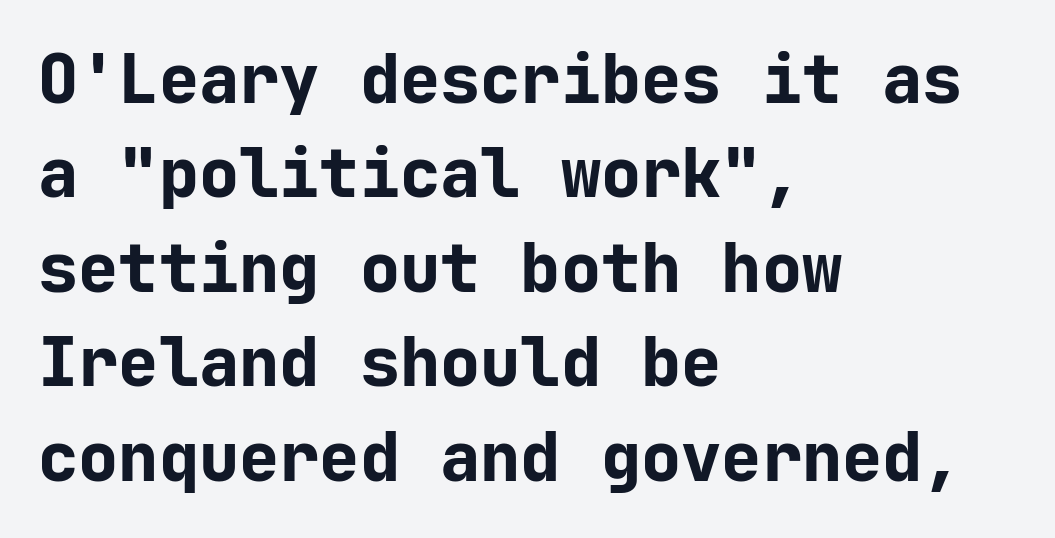
{"serif": "no", "italic": "no", "bold": "yes", "weight": "bold", "width": "normal", "stroke_contrast": "low", "x_height": "medium", "monospaced": "yes", "underline": "no", "align": "left", "line_spacing": "normal", "line_spacing_ratio": 1.41, "letter_spacing": "normal", "letter_spacing_em": 0.0, "glyph_px": 67}
